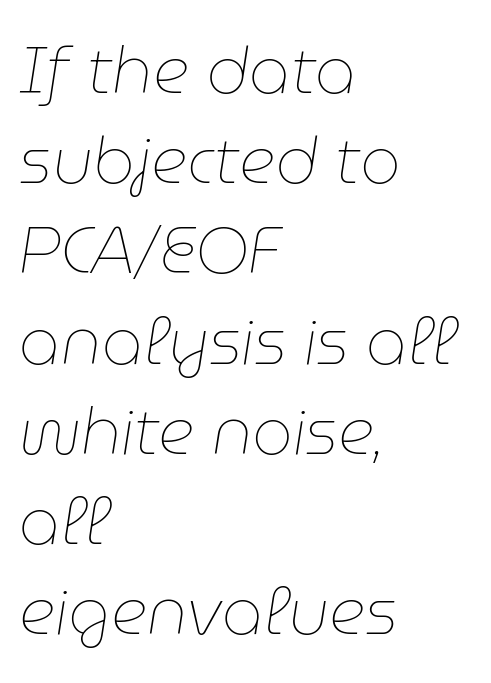
The image shows 64 px thin type, italic (leaning right); set left-aligned, normal line spacing (1.41x), normal letter spacing, not underlined; low stroke contrast and a medium x-height.
